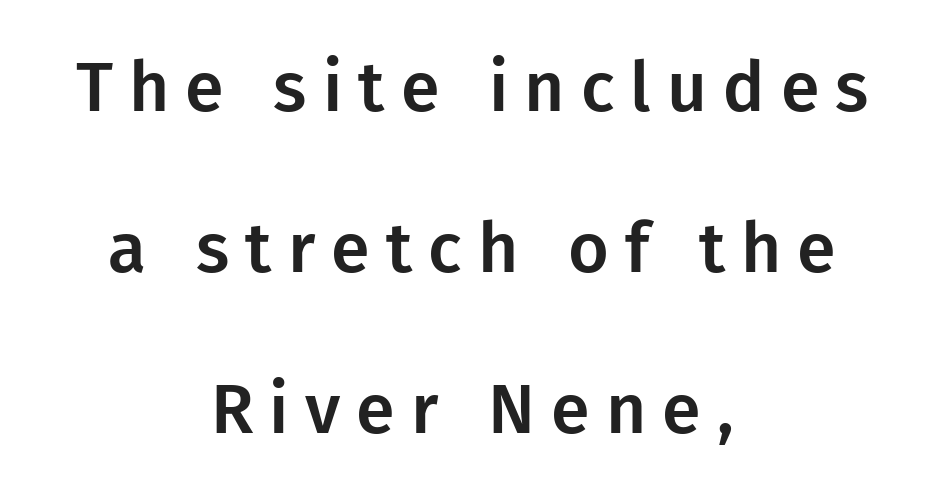
Compared with typical body copy, the letter spacing here is much looser. Interline gaps are noticeably wide in this sample. Characters remain perfectly vertical along every line. The string is rendered with underlining switched off.
